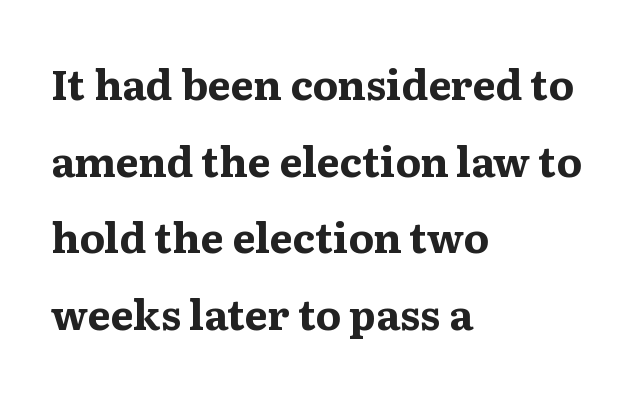
The tracking reads as untouched default to a designer's eye. Note: serifs present on the glyphs. These words are printed bold, with thick strokes throughout. This is the regular roman posture of the typeface. The text block is weighted toward the left margin, trailing off unevenly rightward.
